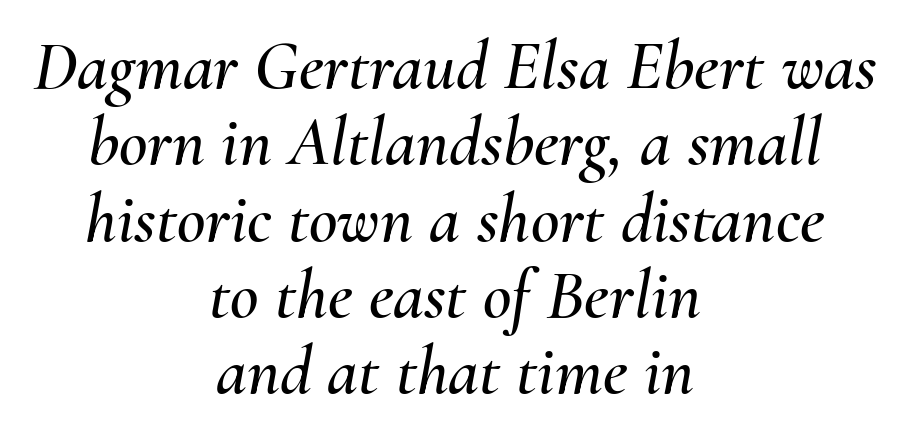
The image shows 70 px text type, italic (leaning right); set centered, tight line spacing (1.09x), normal letter spacing, not underlined; medium stroke contrast and a small x-height.
